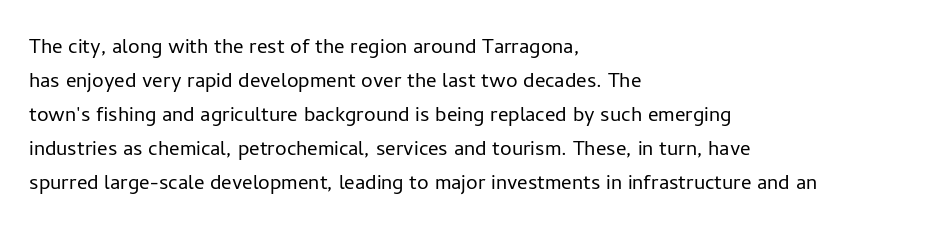
The image shows 26 px text type, upright; set left-aligned, normal line spacing (1.31x), normal letter spacing, not underlined.
